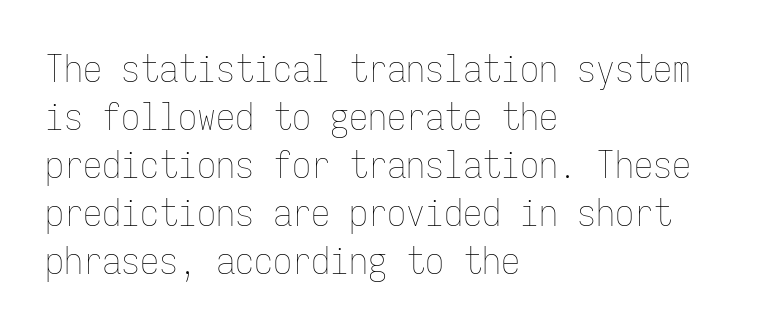
The image shows 38 px thin, condensed type, upright, monospaced; set left-aligned, normal line spacing (1.26x), normal letter spacing, not underlined; low stroke contrast and a medium x-height.
